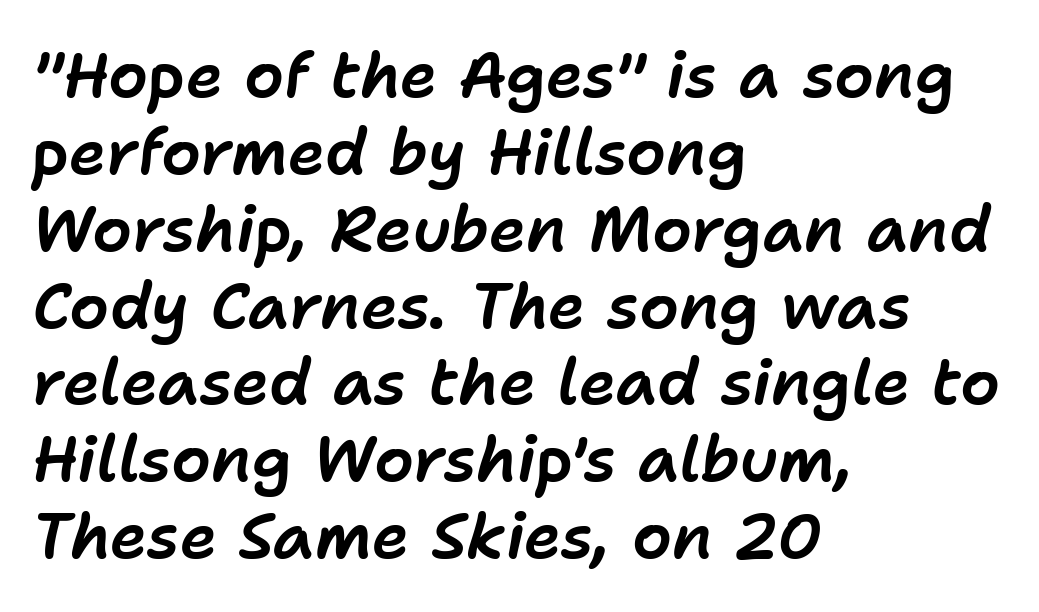
You could not count columns in this text — the font is proportionally spaced. The lines in this sample share a left origin and differ only in where they stop. The foot of each line stays bare and open. Nobody touched the tracking dial on this one.
